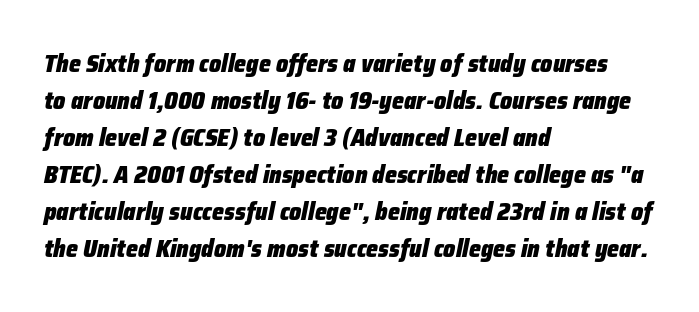
{"italic": "yes", "lean": "right", "slant_degrees": 12, "bold": "yes", "underline": "no", "align": "left", "line_spacing": "normal", "line_spacing_ratio": 1.54, "letter_spacing": "normal", "letter_spacing_em": 0.0, "glyph_px": 24}
